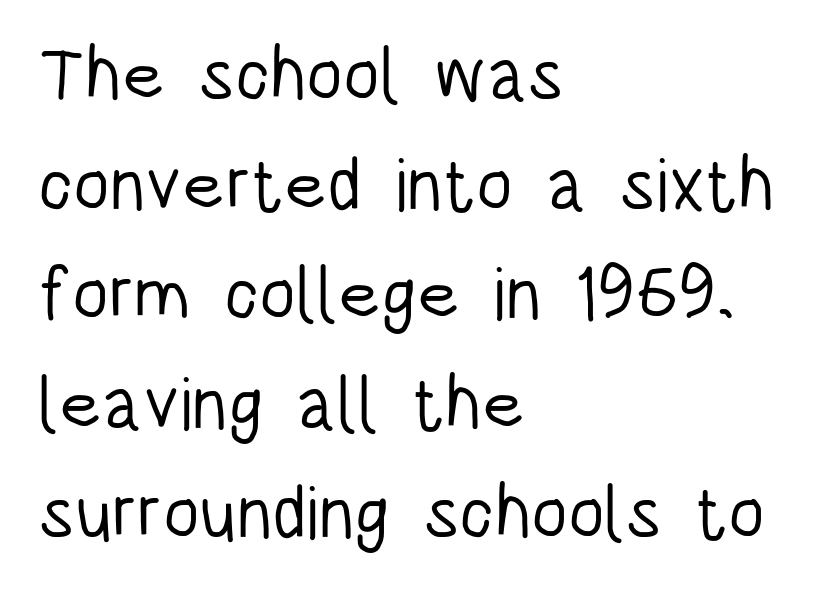
Q: Is the text bold? A: No.
Q: Is the text italic (slanted)? A: No, it is upright.
Q: Is the typeface a serif or a sans-serif typeface? A: Sans-serif.
Q: Is the text underlined? A: No.
Q: How is the paragraph aligned? A: Left-aligned.
Q: Is the spacing between letters normal or unusually wide? A: Normal.
Q: Is the spacing between lines tight, normal or loose? A: Normal.
Q: Width (condensed, normal, or wide)? A: Condensed.
Q: Stroke contrast? A: Low.
Q: x-height? A: Large.
Q: Monospaced? A: No.
